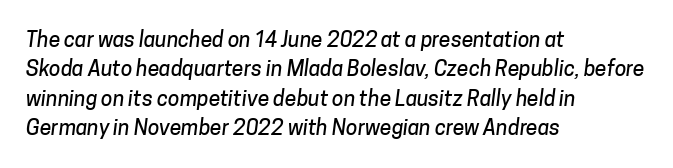
Check under the words: just untouched page. In terms of leading, this rendering sits right in the middle. The text block is weighted toward the left margin, trailing off unevenly rightward. Short note: letters normally spaced.
